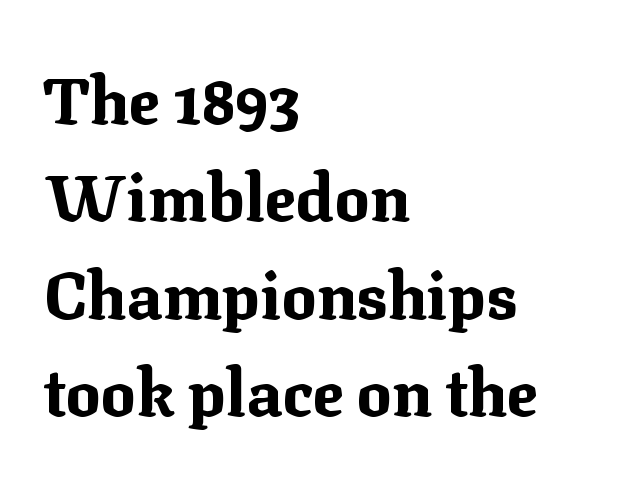
The image shows 65 px bold serif type, upright; set left-aligned, normal line spacing (1.5x), normal letter spacing, not underlined; medium stroke contrast and a medium x-height.
